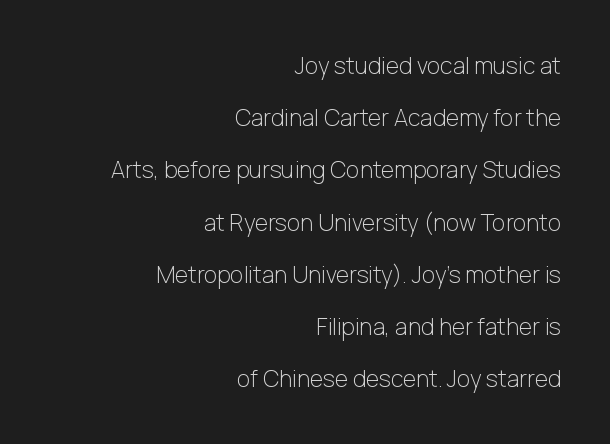
The image shows 23 px text type, upright; set right-aligned, loose line spacing (2.27x), normal letter spacing, not underlined.
